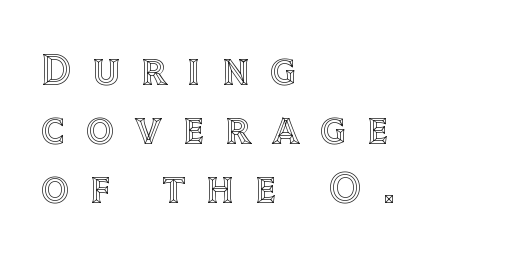
Q: Is the text italic (slanted)? A: No, it is upright.
Q: Is the text underlined? A: No.
Q: How is the paragraph aligned? A: Left-aligned.
Q: Is the spacing between letters normal or unusually wide? A: Unusually wide.
Q: Is the spacing between lines tight, normal or loose? A: Normal.
Q: Width (condensed, normal, or wide)? A: Normal.
Q: x-height? A: Large.
Q: Monospaced? A: No.
